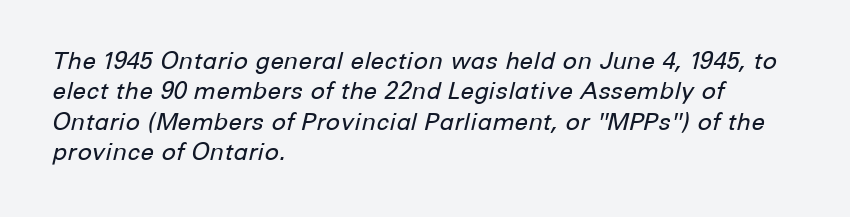
Designer's note — italics engaged. Short note: letters normally spaced. The typesetting does not lean heavy: it is not bold. This rendering features lettering with no underline. The typesetter chose a ragged-right arrangement here. Notice how descenders clear the ascenders below comfortably — that's standard leading.
